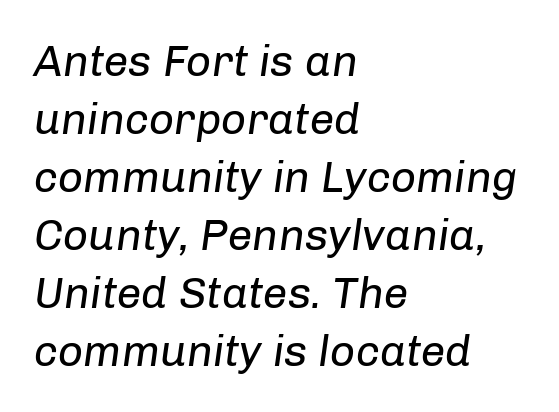
The image shows 44 px regular-weight type, italic (leaning right); set left-aligned, normal line spacing (1.32x), normal letter spacing, not underlined; low stroke contrast and a medium x-height.
